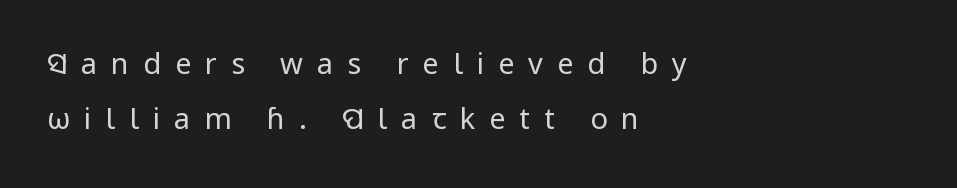
The image shows 29 px regular-weight sans-serif type, upright; set left-aligned, line spacing 1.88x, unusually wide letter spacing (+0.48 em), not underlined; low stroke contrast and a medium x-height.
